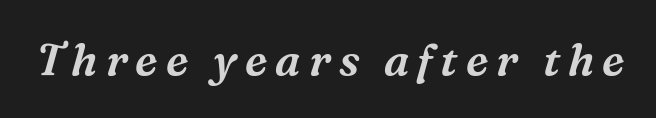
The image shows 44 px serif type, italic (leaning right); set not underlined; medium stroke contrast and a medium x-height.
